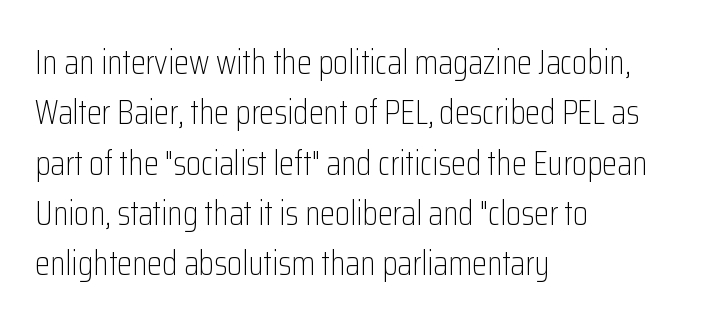
{"serif": "no", "italic": "no", "bold": "no", "weight": "light", "width": "condensed", "stroke_contrast": "low", "x_height": "medium", "monospaced": "no", "underline": "no", "align": "left", "line_spacing": "normal", "line_spacing_ratio": 1.48, "letter_spacing": "normal", "letter_spacing_em": 0.0, "glyph_px": 34}
